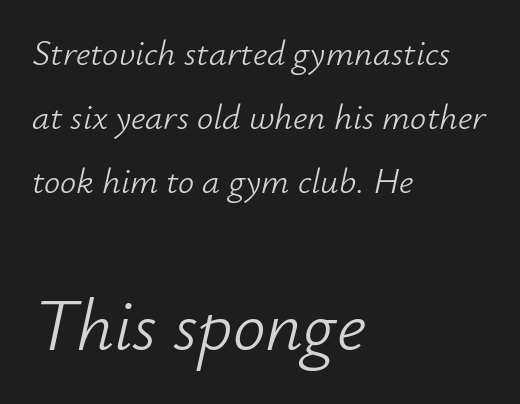
Q: Is the text bold? A: No.
Q: Is the text italic (slanted)? A: Yes, it leans right by about 12 degrees.
Q: Is the text underlined? A: No.
Q: How is the paragraph aligned? A: Left-aligned.
Q: Is the spacing between letters normal or unusually wide? A: Normal.
Q: Which block of text is set in a larger size, the first (top) or the second (bottom)? A: The second (bottom) one.
Q: Width (condensed, normal, or wide)? A: Normal.
Q: Stroke contrast? A: Low.
Q: x-height? A: Small.
Q: Monospaced? A: No.
